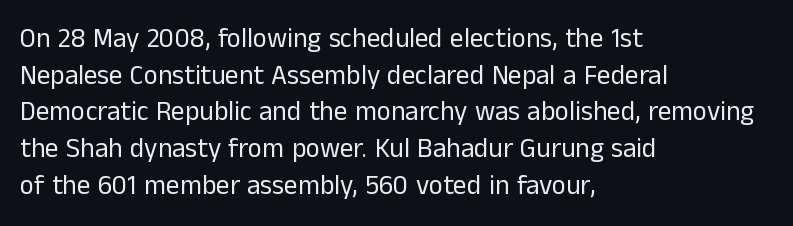
Reading down the block, your eye returns to a fixed left position each line. Do the letters lean? They stand straight. The strip under each line holds only bare page. Bold? No — there's no thickening of the strokes. Line spacing here is normal. Glyph-to-glyph distance matches everyday printed text.
